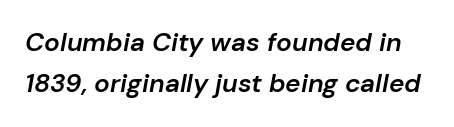
{"italic": "yes", "lean": "right", "slant_degrees": 10, "bold": "semi", "underline": "no", "line_spacing": "normal", "line_spacing_ratio": 1.59, "letter_spacing": "normal", "letter_spacing_em": 0.0, "glyph_px": 26}
